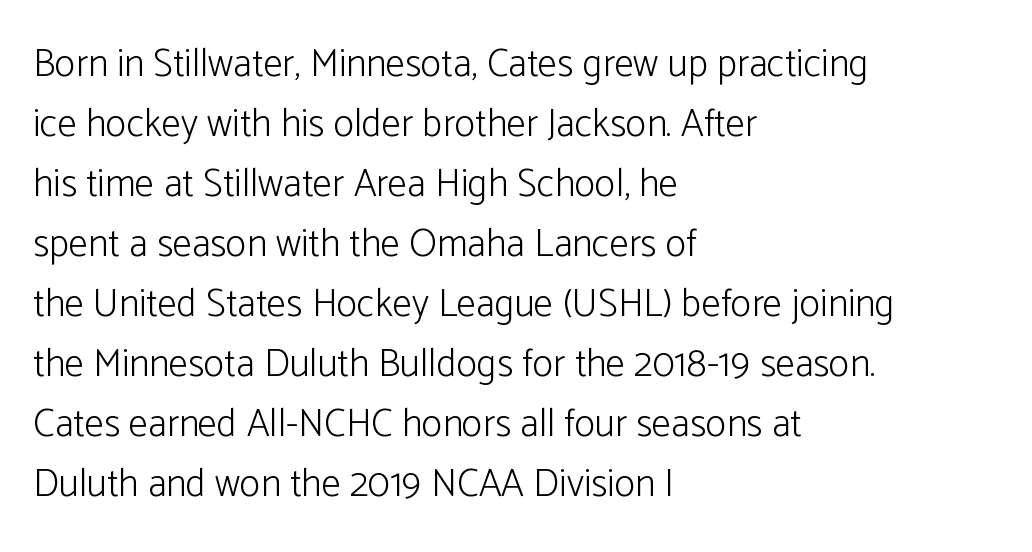
The image shows 39 px light sans-serif type, upright; set left-aligned, normal line spacing (1.54x), normal letter spacing, not underlined; low stroke contrast and a medium x-height.
